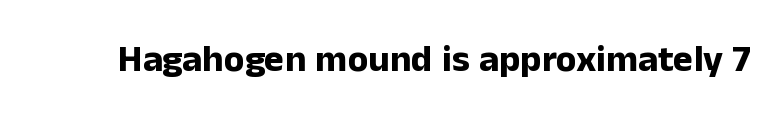
{"serif": "no", "italic": "no", "bold": "yes", "weight": "bold", "width": "normal", "stroke_contrast": "low", "x_height": "medium", "monospaced": "no", "underline": "no", "letter_spacing": "normal", "letter_spacing_em": 0.0, "glyph_px": 38}
